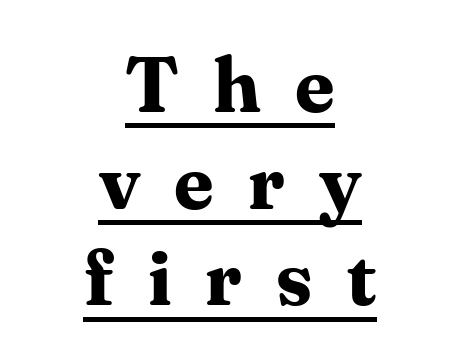
{"serif": "yes", "italic": "no", "bold": "yes", "weight": "bold", "width": "normal", "stroke_contrast": "medium", "x_height": "medium", "monospaced": "no", "underline": "yes", "align": "center", "line_spacing_ratio": 1.24, "letter_spacing": "wide", "letter_spacing_em": 0.44, "glyph_px": 78}
